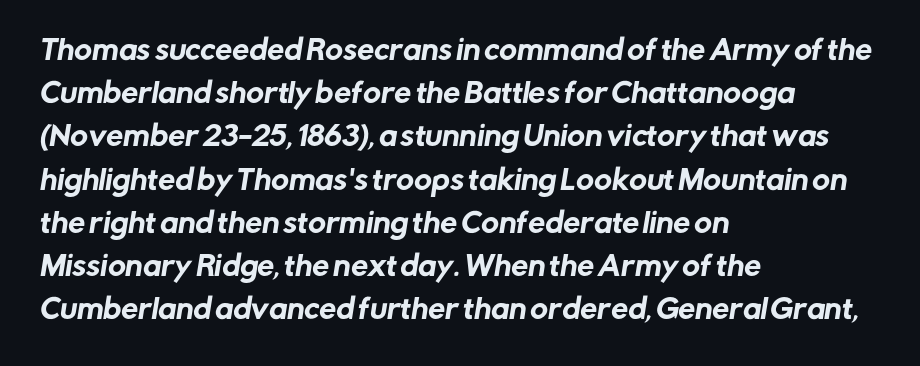
Q: Is the text underlined? A: No.
Q: How is the paragraph aligned? A: Left-aligned.
Q: Is the spacing between letters normal or unusually wide? A: Normal.
Q: Is the spacing between lines tight, normal or loose? A: Normal.
